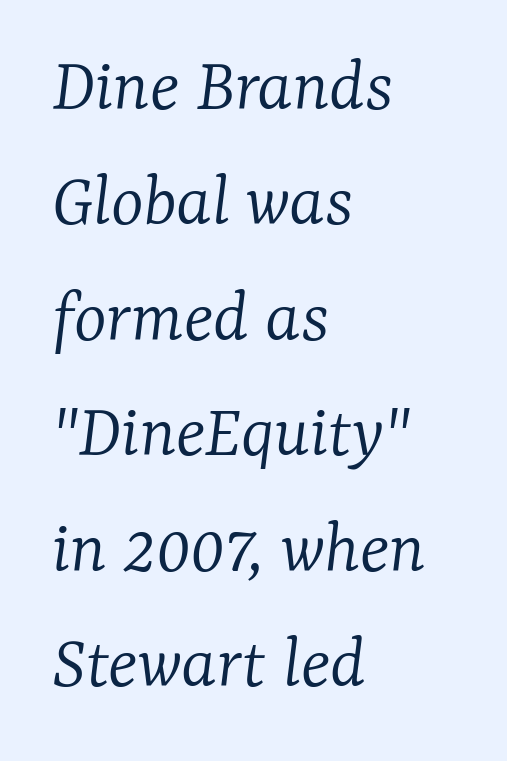
This sample has the flowing, uneven cadence of proportional lettering. These lines are set flush left with a ragged right edge. Letters have the restrained weight of plain body copy at most. The passage shown leans; its letterforms are oblique. The face used here is rendered with its standard letterfit.
